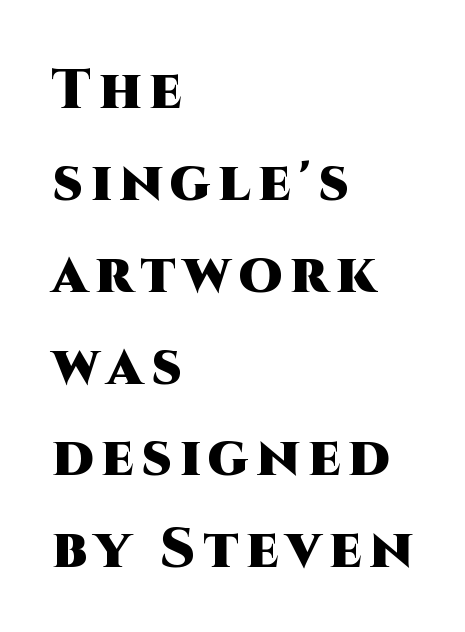
Q: Is the text bold? A: Yes.
Q: Is the text italic (slanted)? A: No, it is upright.
Q: Is the typeface a serif or a sans-serif typeface? A: Sans-serif.
Q: Is the text underlined? A: No.
Q: How is the paragraph aligned? A: Left-aligned.
Q: Is the spacing between lines tight, normal or loose? A: Normal.
Q: Width (condensed, normal, or wide)? A: Normal.
Q: Stroke contrast? A: High.
Q: x-height? A: Large.
Q: Monospaced? A: No.
